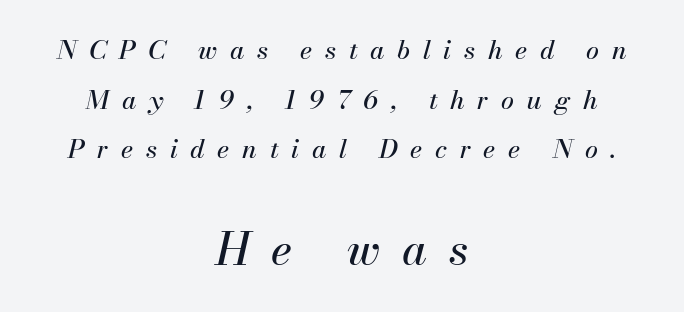
Line starts and ends both wander, symmetrically. Underlining? Definitely not there. The rendering enlarges the type as you move from the upper chunk to the lower. When letters slant like this, we call the style italic.
